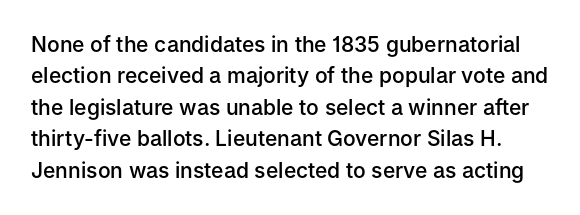
Characters remain perfectly vertical along every line. Strokes here are thickened, but only to semibold level. The passage shown stacks its lines at a standard gap. Words float on clear page, feet unadorned.
